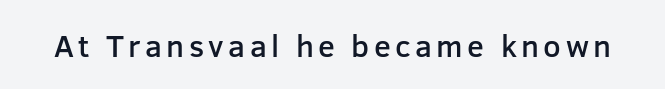
The image shows 31 px semibold sans-serif type, upright; set not underlined; low stroke contrast and a medium x-height.
